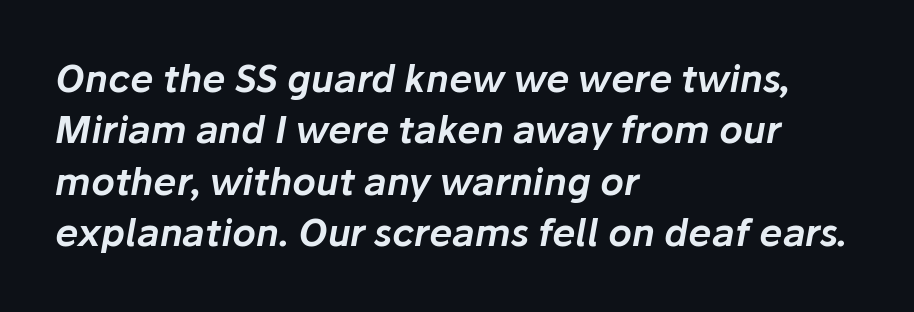
Q: Is the text italic (slanted)? A: Yes, it leans right by about 10 degrees.
Q: Is the text underlined? A: No.
Q: How is the paragraph aligned? A: Left-aligned.
Q: Is the spacing between letters normal or unusually wide? A: Normal.
Q: Is the spacing between lines tight, normal or loose? A: Normal.
Q: Width (condensed, normal, or wide)? A: Normal.
Q: Stroke contrast? A: Low.
Q: x-height? A: Medium.
Q: Monospaced? A: No.
